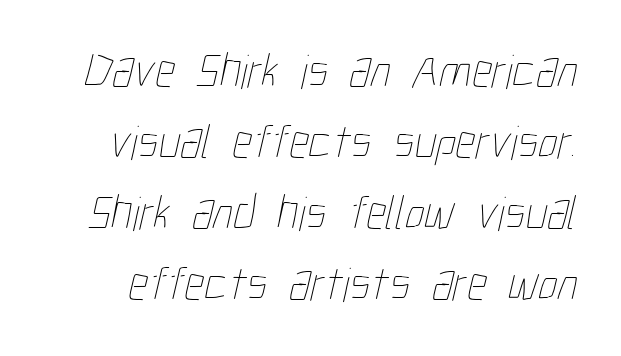
The image shows 49 px thin, condensed type; set normal line spacing (1.45x), normal letter spacing, not underlined; low stroke contrast and a medium x-height.
